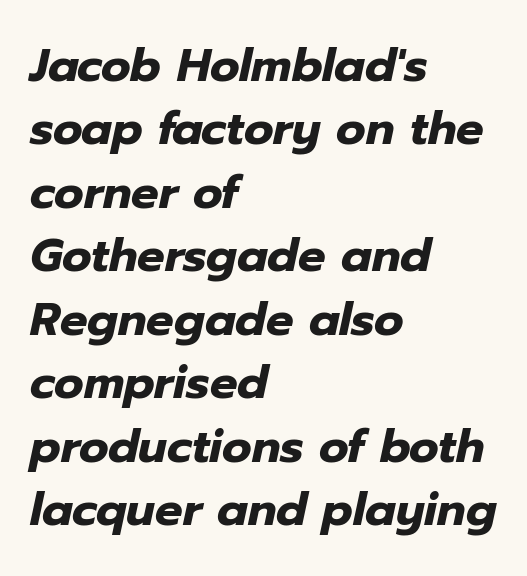
Q: Is the text bold? A: Yes.
Q: Is the text italic (slanted)? A: Yes, it leans right by about 12 degrees.
Q: Is the text underlined? A: No.
Q: How is the paragraph aligned? A: Left-aligned.
Q: Is the spacing between letters normal or unusually wide? A: Normal.
Q: Is the spacing between lines tight, normal or loose? A: Normal.
Q: Width (condensed, normal, or wide)? A: Normal.
Q: Stroke contrast? A: Low.
Q: x-height? A: Medium.
Q: Monospaced? A: No.
